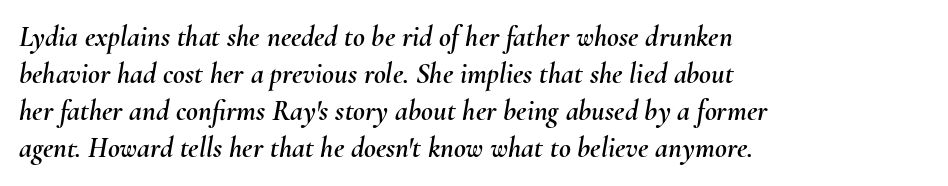
Q: Is the text italic (slanted)? A: Yes, it leans right by about 10 degrees.
Q: Is the text underlined? A: No.
Q: How is the paragraph aligned? A: Left-aligned.
Q: Is the spacing between letters normal or unusually wide? A: Normal.
Q: Is the spacing between lines tight, normal or loose? A: Normal.
Q: Width (condensed, normal, or wide)? A: Normal.
Q: Stroke contrast? A: Medium.
Q: x-height? A: Small.
Q: Monospaced? A: No.
